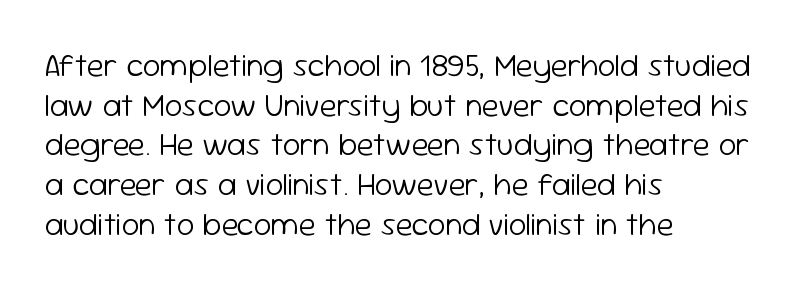
The rendering anchors every line to the left-hand side. Unmarked baselines from the first word to the last. Stroke thickness stays within the range of a standard reading face or lighter. Observe the ordinary spacing: letters are neighbours, not strangers.
